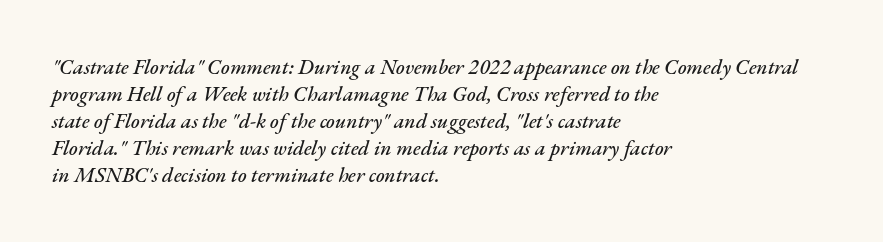
Words float on clear page, feet unadorned. When letters slant like this, we call the style italic. Reading down the column, the eye jumps a familiar distance to each next line. Caption: multi-line text, flush left, ragged right. The tracking reads as untouched default to a designer's eye.
